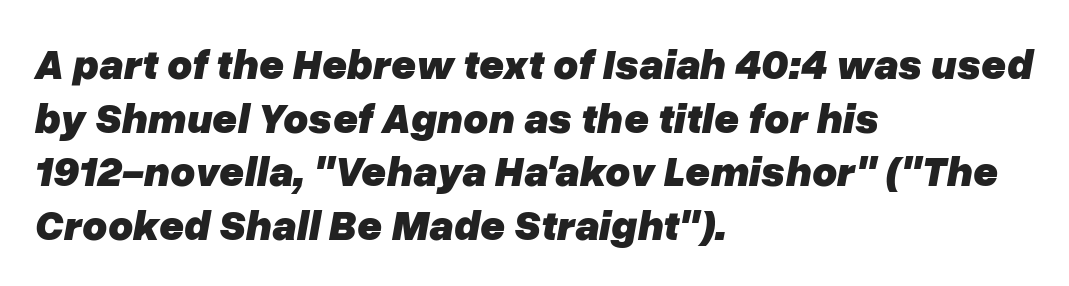
The designer left line spacing at the default. Caption: bold face, heavy strokes. Glyph-to-glyph distance matches everyday printed text. The typography opts for an oblique posture over an upright one.
